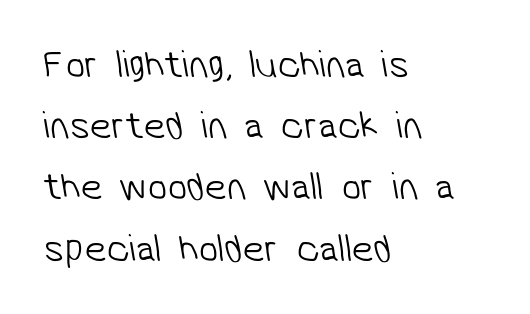
Q: Is the text bold? A: No.
Q: Is the typeface a serif or a sans-serif typeface? A: Sans-serif.
Q: Is the text underlined? A: No.
Q: How is the paragraph aligned? A: Left-aligned.
Q: Is the spacing between letters normal or unusually wide? A: Normal.
Q: Is the spacing between lines tight, normal or loose? A: Normal.
Q: Width (condensed, normal, or wide)? A: Normal.
Q: Stroke contrast? A: Low.
Q: x-height? A: Medium.
Q: Monospaced? A: No.
